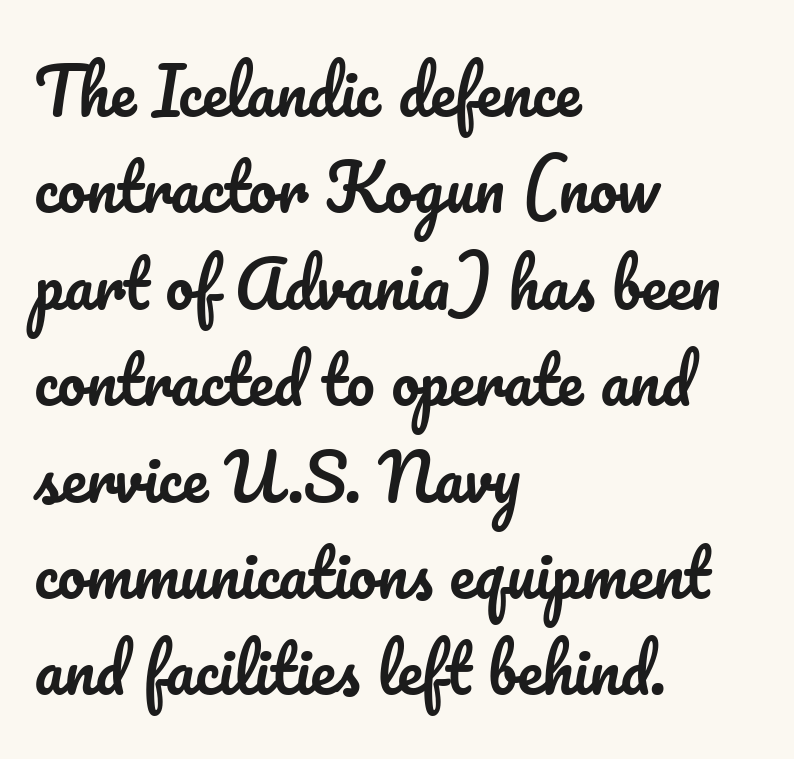
{"width": "normal", "stroke_contrast": "low", "x_height": "small", "monospaced": "no", "underline": "no", "align": "left", "line_spacing": "normal", "line_spacing_ratio": 1.53, "letter_spacing": "normal", "letter_spacing_em": 0.0, "glyph_px": 63}
